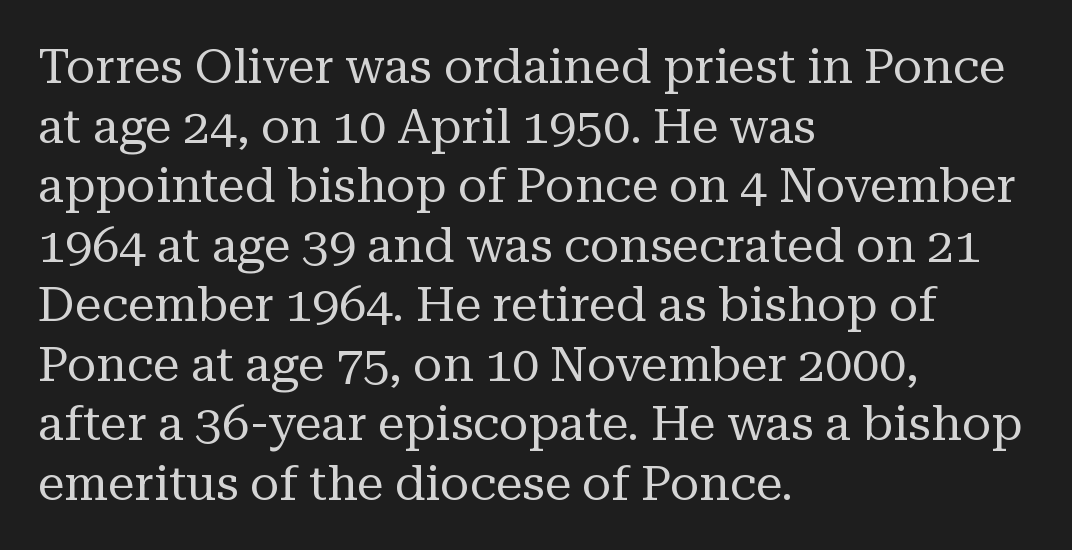
The image shows 48 px regular-weight serif type, upright; set left-aligned, line spacing 1.24x, normal letter spacing, not underlined; medium stroke contrast and a medium x-height.
